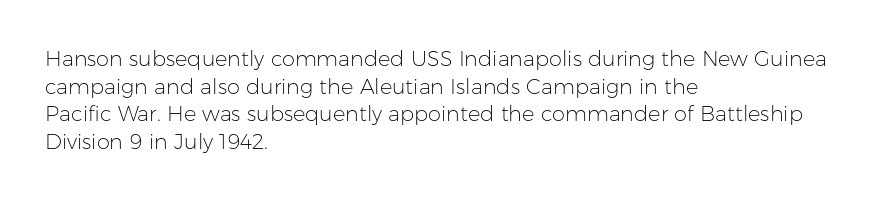
Teacher's note: observe the even left margin — that is flush-left alignment. The line texture is even and compact thanks to regular tracking. The lettering stays uniformly vertical, giving the passage a roman look. The baseline area is clear.
